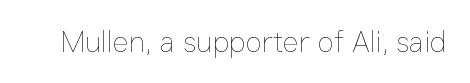
Q: Is the text bold? A: No.
Q: Is the text italic (slanted)? A: No, it is upright.
Q: Is the text underlined? A: No.
Q: Is the spacing between letters normal or unusually wide? A: Normal.
Q: Width (condensed, normal, or wide)? A: Normal.
Q: Stroke contrast? A: Low.
Q: x-height? A: Medium.
Q: Monospaced? A: No.
